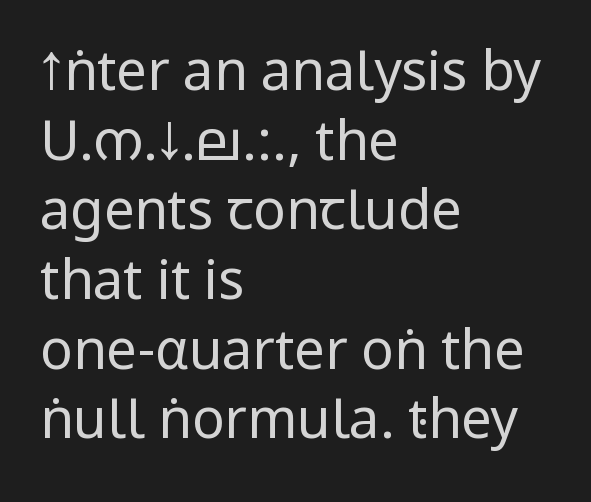
The image shows 54 px regular-weight, condensed sans-serif type, upright; set left-aligned, normal line spacing (1.29x), normal letter spacing, not underlined; low stroke contrast.
